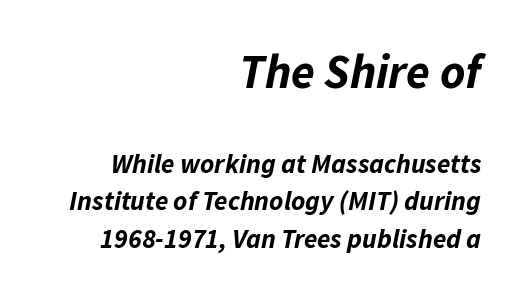
The block sitting higher on the canvas is the one with enlarged characters. Rule under the text: the space is simply empty. The letters sit at their default tracking, neither squeezed nor spread. Each glyph is drawn with heavy, bold strokes.
